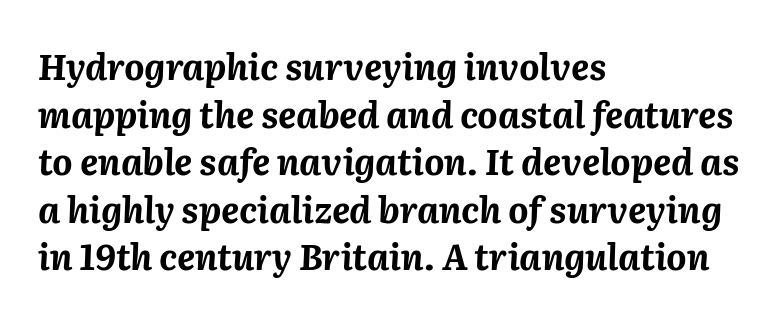
Heft: maximum for text — a bold. These lines are rendered in a variable-pitch font. These lines sit exactly where default settings would place them. The face used here is rendered with its standard letterfit.
